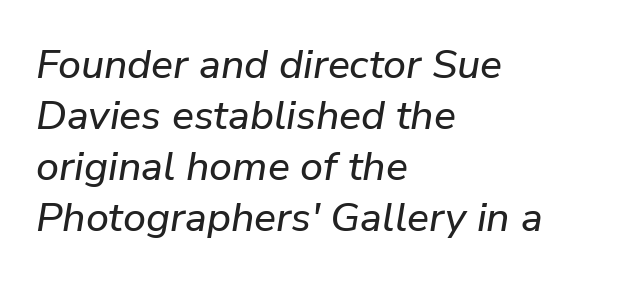
Descender tails drop into unmarked territory. Glyph-to-glyph distance matches everyday printed text. The typography opts for an oblique posture over an upright one. Varying glyph widths throughout — classic text-font behaviour. Teacher's note: observe the even left margin — that is flush-left alignment.
